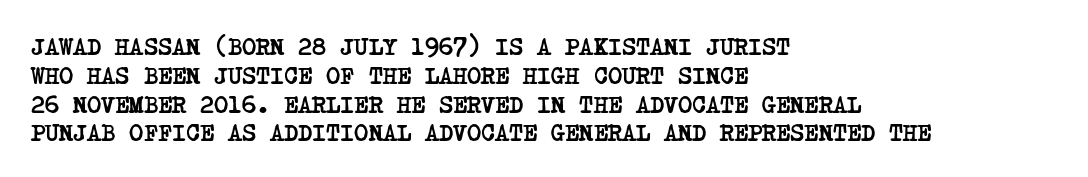
Does extra space separate the letters? No, they use regular spacing. The baseline area is clear. Set as a true bold cut, around the 700 mark. These lines stack with their left ends in a neat column.
